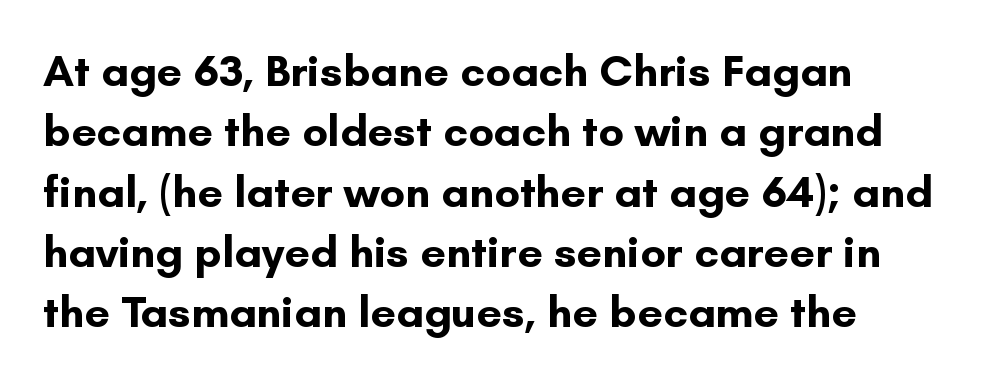
Q: Is the text bold? A: Yes.
Q: Is the text italic (slanted)? A: No, it is upright.
Q: Is the typeface a serif or a sans-serif typeface? A: Sans-serif.
Q: Is the text underlined? A: No.
Q: How is the paragraph aligned? A: Left-aligned.
Q: Is the spacing between letters normal or unusually wide? A: Normal.
Q: Is the spacing between lines tight, normal or loose? A: Normal.
Q: Width (condensed, normal, or wide)? A: Normal.
Q: Stroke contrast? A: Low.
Q: x-height? A: Small.
Q: Monospaced? A: No.
